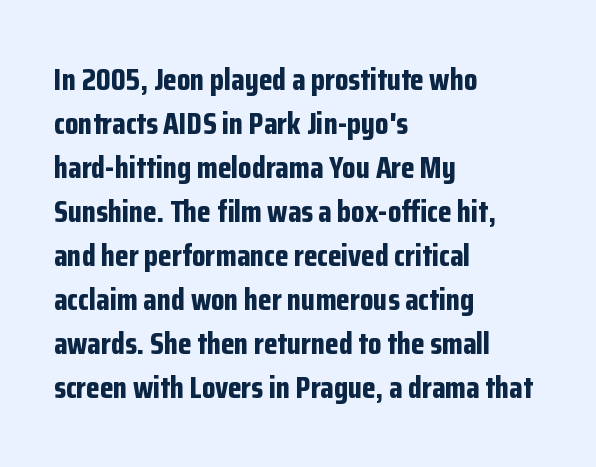
Look at the bottom of the vertical strokes: they stop flat, with no serifs. The block of text has a typical density, with ordinary space between rows. Descender tails drop into unmarked territory. What stands out about the letter spacing? Nothing — it is the standard amount. These lines are set flush left with a ragged right edge. This sample has the flowing, uneven cadence of proportional lettering.
